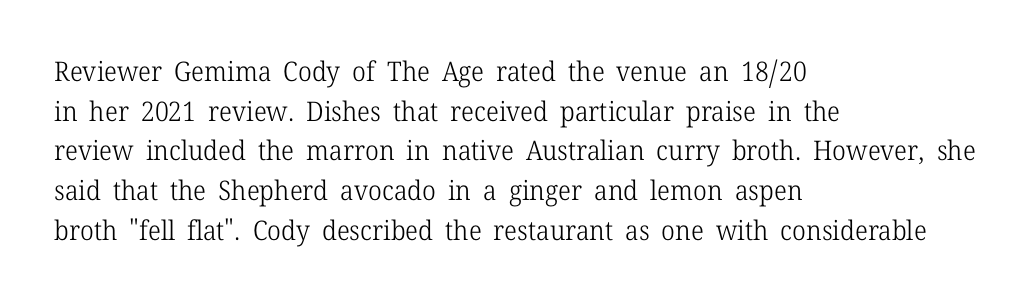
The image shows 27 px text type, upright; set left-aligned, normal line spacing (1.47x), normal letter spacing, not underlined.
